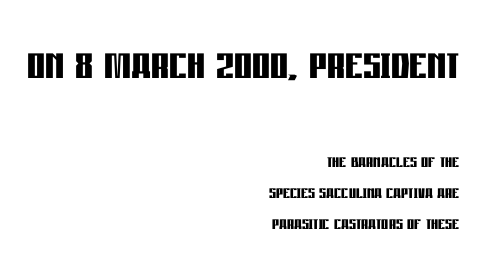
The passage shown has conventional tracking throughout. Each letter keeps its own natural width here, so spacing adapts to shape. The type family on display is of the sans-serif kind. Leftover space on each line is placed entirely before the opening word. Look at the stroke-to-counter ratio: heavy, a bold.
